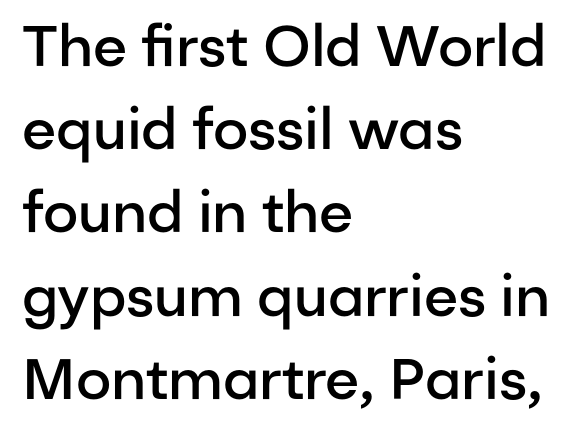
{"serif": "no", "italic": "no", "bold": "semi", "weight": "semibold", "width": "normal", "stroke_contrast": "low", "x_height": "medium", "monospaced": "no", "underline": "no", "align": "left", "line_spacing": "normal", "line_spacing_ratio": 1.46, "letter_spacing": "normal", "letter_spacing_em": 0.0, "glyph_px": 57}
